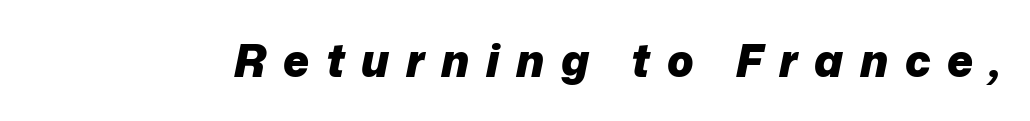
The image shows 44 px heavy type, italic (leaning right); set unusually wide letter spacing (+0.38 em), not underlined; low stroke contrast and a medium x-height.
